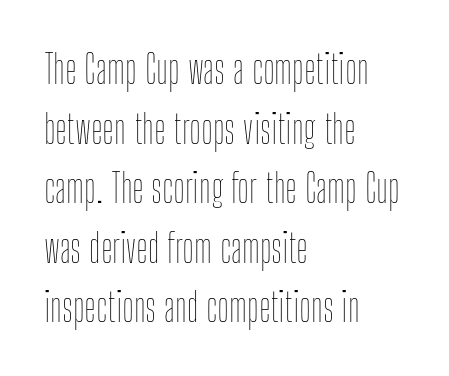
Q: Is the text bold? A: No.
Q: Is the text italic (slanted)? A: No, it is upright.
Q: Is the text underlined? A: No.
Q: How is the paragraph aligned? A: Left-aligned.
Q: Is the spacing between letters normal or unusually wide? A: Normal.
Q: Is the spacing between lines tight, normal or loose? A: Normal.
Q: Width (condensed, normal, or wide)? A: Condensed.
Q: Stroke contrast? A: Low.
Q: x-height? A: Medium.
Q: Monospaced? A: No.
